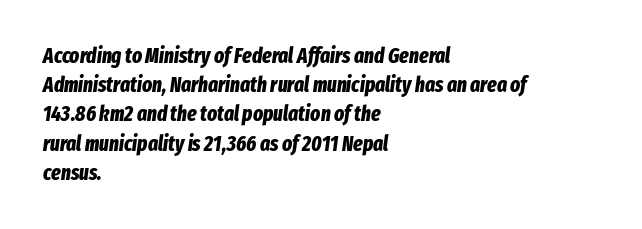
Q: Is the text bold? A: Yes.
Q: Is the text italic (slanted)? A: Yes, it leans right by about 8 degrees.
Q: Is the text underlined? A: No.
Q: How is the paragraph aligned? A: Left-aligned.
Q: Is the spacing between letters normal or unusually wide? A: Normal.
Q: Is the spacing between lines tight, normal or loose? A: Normal.
